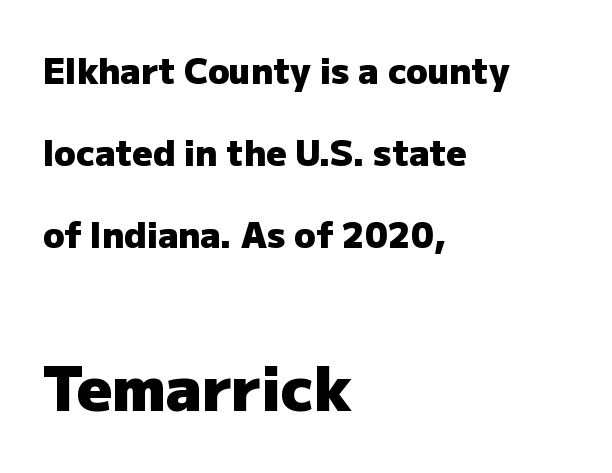
{"serif": "no", "italic": "no", "bold": "yes", "weight": "heavy", "width": "normal", "stroke_contrast": "low", "x_height": "medium", "monospaced": "no", "underline": "no", "align": "left", "line_spacing": "loose", "line_spacing_ratio": 2.35, "letter_spacing": "normal", "letter_spacing_em": 0.0, "larger_block": "second", "size_ratio": 1.77, "glyph_px": 62}
